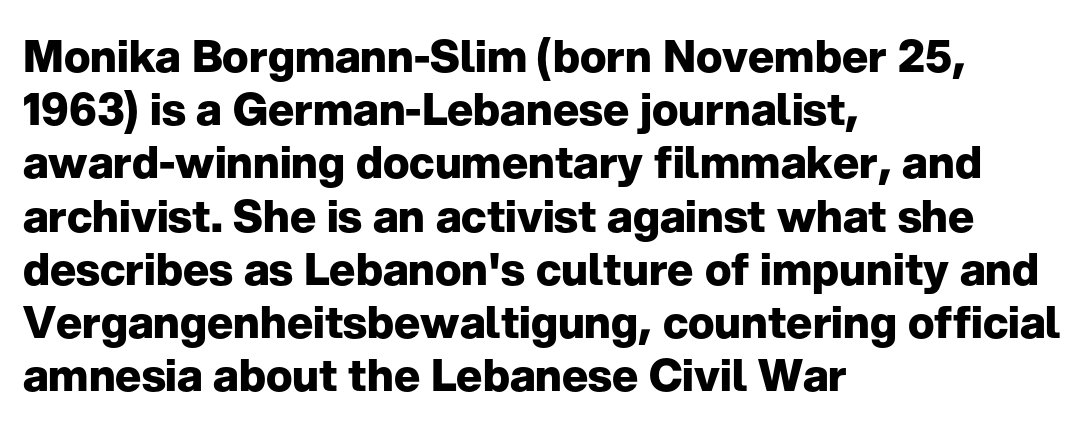
{"serif": "no", "italic": "no", "bold": "yes", "weight": "heavy", "width": "normal", "stroke_contrast": "low", "x_height": "medium", "monospaced": "no", "underline": "no", "align": "left", "line_spacing_ratio": 1.21, "letter_spacing": "normal", "letter_spacing_em": 0.0, "glyph_px": 44}
